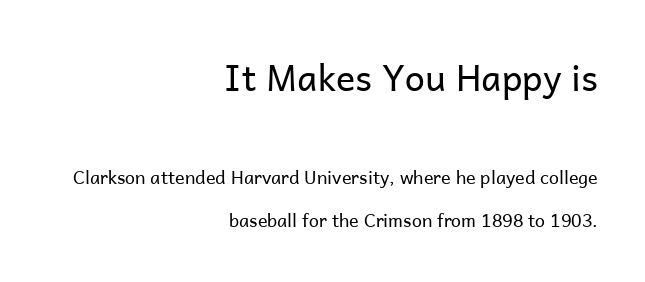
Italic? Not at all — the glyphs are vertical. On a weight scale, this lands at 450 or below. This rendering leaves character spacing at its baseline value. Leading: increased. Letters rest on an invisible, unmarked baseline. The glyphs in this specimen are sans serif.
